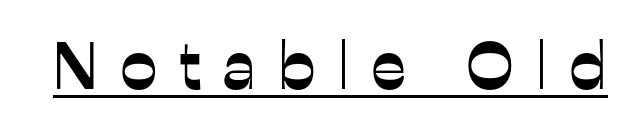
{"serif": "no", "italic": "no", "width": "normal", "stroke_contrast": "low", "x_height": "medium", "monospaced": "no", "underline": "yes", "letter_spacing": "wide", "letter_spacing_em": 0.33, "glyph_px": 67}
